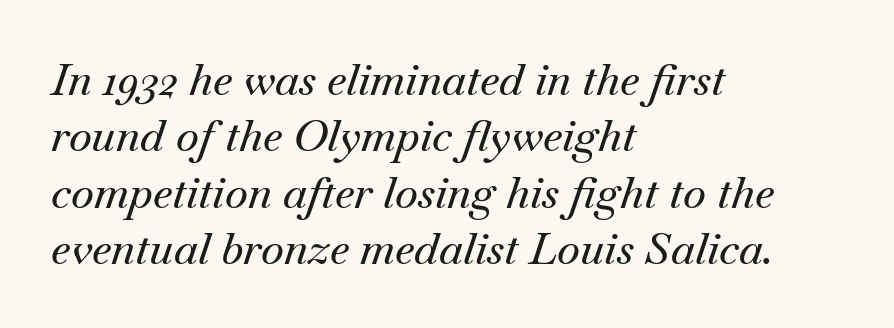
{"serif": "yes", "italic": "yes", "lean": "right", "slant_degrees": 18, "width": "normal", "stroke_contrast": "medium", "x_height": "small", "monospaced": "no", "underline": "no", "align": "left", "line_spacing": "normal", "line_spacing_ratio": 1.28, "letter_spacing": "normal", "letter_spacing_em": 0.0, "glyph_px": 44}
